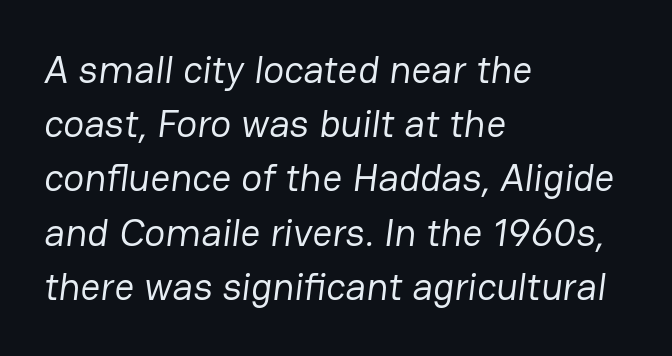
Do the characters align in a grid? No, the font is proportional. Font category for this specimen: sans-serif. Standard letterfit; no display-style spreading of the glyphs. Visually the block forms a straight wall on the left and a jagged coastline on the right. A bare baseline throughout the passage.
